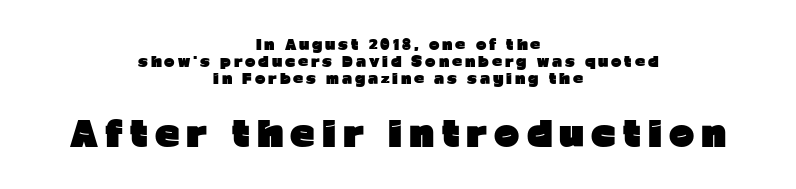
The lettering holds an erect, upright posture throughout. Display-style spreading of the glyphs; the letterfit is very open. Regarding serifs, this sample does without them. If you folded the block vertically in half, each line would mirror itself in length. Each row of text sits above clean, open space. Block two is the big one; block one sits smaller above it.
